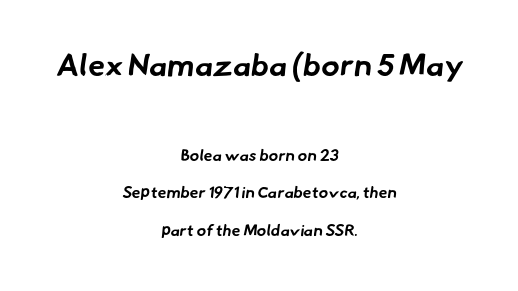
{"serif": "no", "bold": "yes", "weight": "bold", "width": "normal", "stroke_contrast": "low", "x_height": "small", "monospaced": "no", "underline": "no", "align": "center", "line_spacing": "loose", "line_spacing_ratio": 2.33, "letter_spacing": "normal", "letter_spacing_em": 0.0, "larger_block": "first", "size_ratio": 1.94, "glyph_px": 31}
